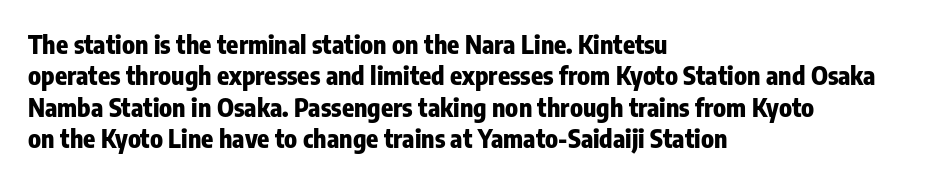
The image shows 25 px bold type, upright; set left-aligned, normal line spacing (1.26x), normal letter spacing, not underlined.
